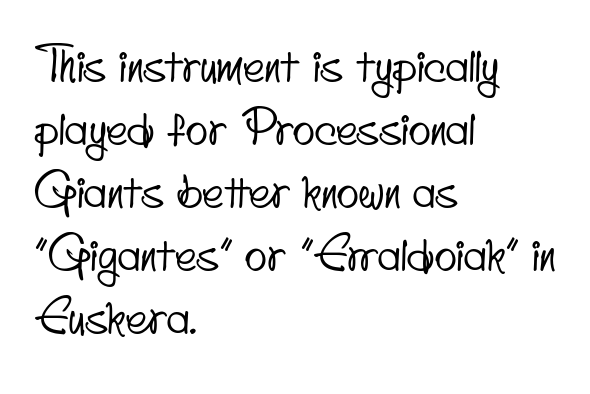
Q: Is the typeface a serif or a sans-serif typeface? A: Sans-serif.
Q: Is the text underlined? A: No.
Q: How is the paragraph aligned? A: Left-aligned.
Q: Is the spacing between letters normal or unusually wide? A: Normal.
Q: Is the spacing between lines tight, normal or loose? A: Normal.
Q: Width (condensed, normal, or wide)? A: Condensed.
Q: Stroke contrast? A: Low.
Q: x-height? A: Small.
Q: Monospaced? A: No.
